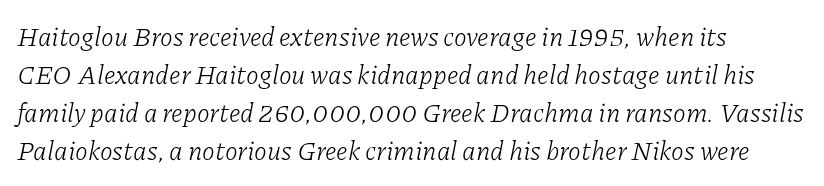
{"italic": "yes", "lean": "right", "slant_degrees": 11, "bold": "no", "underline": "no", "align": "left", "line_spacing": "normal", "line_spacing_ratio": 1.46, "letter_spacing": "normal", "letter_spacing_em": 0.0, "glyph_px": 26}
